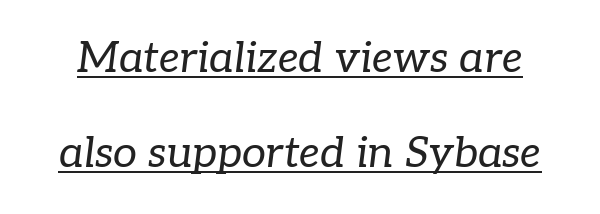
On a weight scale, this lands at 450 or below. Spacing verdict: proportional, widths tailored to each character. Quick note: interline space is abundant. Compared with ordinary roman type, these characters are visibly tilted.
